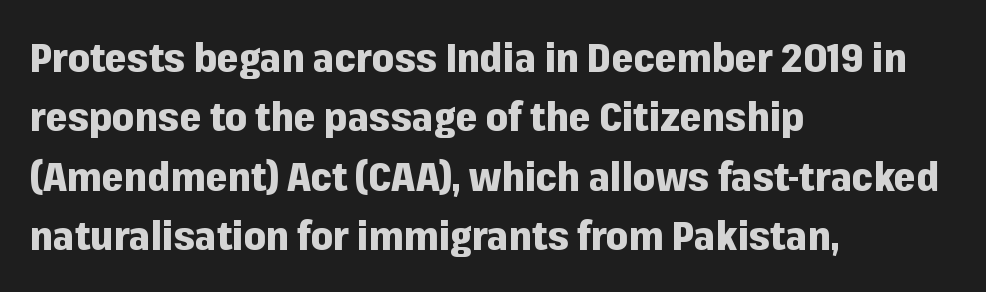
A typesetter would call this proportional, since set widths differ per character. Does the leading feel generous? No, just average. The baseline area is clear. The typeface chosen for these lines omits serifs. How heavy is the stroke? Heavy — this is a bold. Rendered with straight, roman letterforms.
